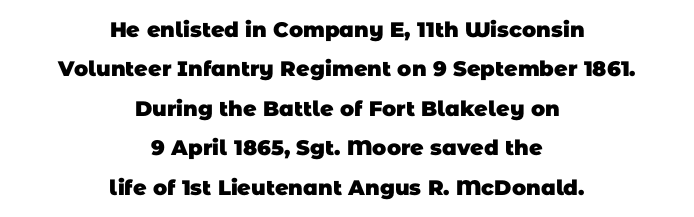
{"bold": "yes", "underline": "no", "align": "center", "line_spacing_ratio": 1.88, "letter_spacing": "normal", "letter_spacing_em": 0.0, "glyph_px": 21}
